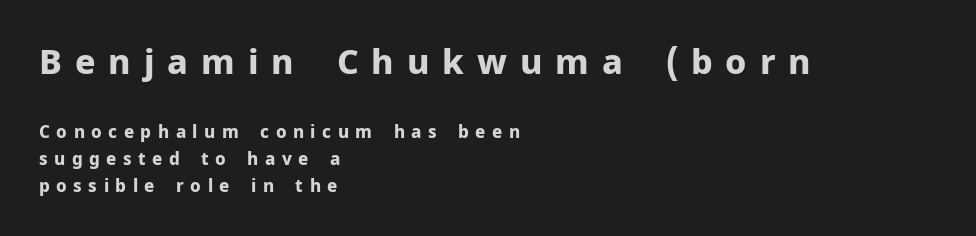
The image shows 34 px bold sans-serif type, upright; set left-aligned, normal line spacing (1.58x), unusually wide letter spacing (+0.38 em), not underlined; the first (top) block is 2.0x larger; low stroke contrast and a medium x-height.
